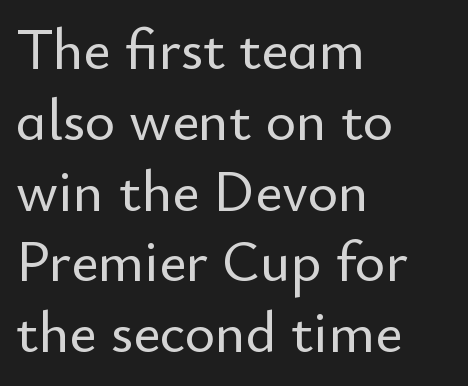
Q: Is the text italic (slanted)? A: No, it is upright.
Q: Is the typeface a serif or a sans-serif typeface? A: Sans-serif.
Q: Is the text underlined? A: No.
Q: How is the paragraph aligned? A: Left-aligned.
Q: Is the spacing between letters normal or unusually wide? A: Normal.
Q: Width (condensed, normal, or wide)? A: Normal.
Q: Stroke contrast? A: Low.
Q: x-height? A: Small.
Q: Monospaced? A: No.
